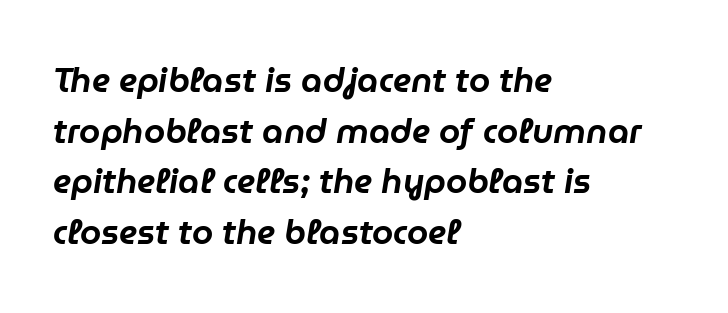
The image shows 34 px text type, italic (leaning right); set left-aligned, normal line spacing (1.49x), normal letter spacing, not underlined; low stroke contrast and a medium x-height.
